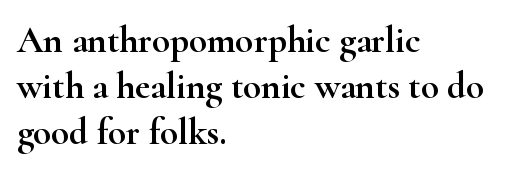
Q: Is the text italic (slanted)? A: No, it is upright.
Q: Is the typeface a serif or a sans-serif typeface? A: Serif.
Q: Is the text underlined? A: No.
Q: How is the paragraph aligned? A: Left-aligned.
Q: Is the spacing between letters normal or unusually wide? A: Normal.
Q: Is the spacing between lines tight, normal or loose? A: Normal.
Q: Width (condensed, normal, or wide)? A: Wide.
Q: Stroke contrast? A: High.
Q: x-height? A: Small.
Q: Monospaced? A: No.
